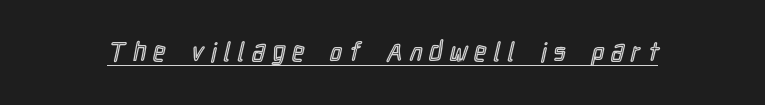
The image shows 26 px text type; set unusually wide letter spacing (+0.29 em), underlined.
